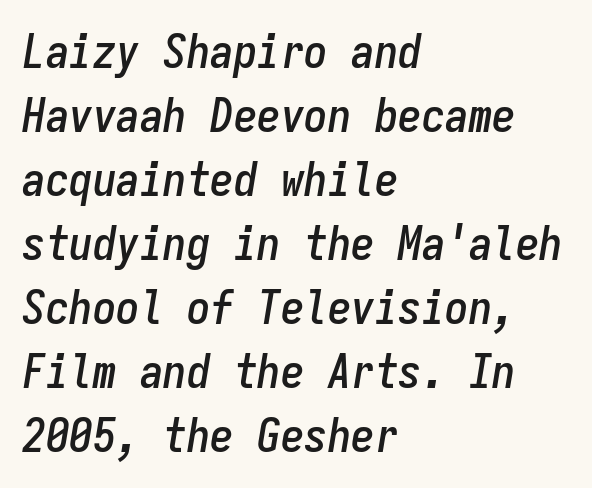
Q: Is the text italic (slanted)? A: Yes, it leans right by about 9 degrees.
Q: Is the text underlined? A: No.
Q: How is the paragraph aligned? A: Left-aligned.
Q: Is the spacing between letters normal or unusually wide? A: Normal.
Q: Is the spacing between lines tight, normal or loose? A: Normal.
Q: Width (condensed, normal, or wide)? A: Condensed.
Q: Stroke contrast? A: Low.
Q: x-height? A: Medium.
Q: Monospaced? A: Yes.
